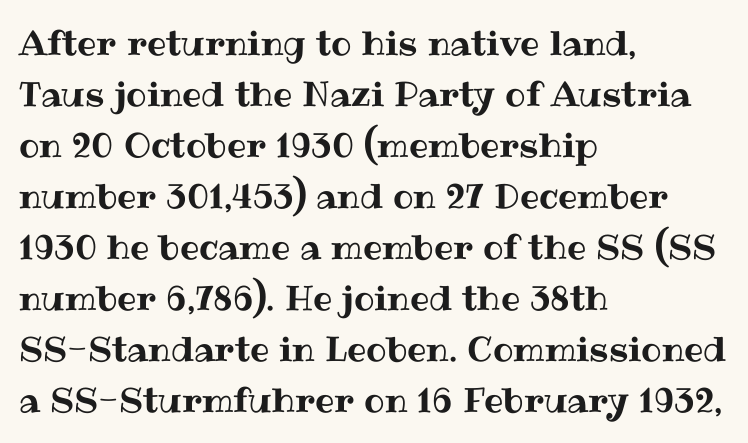
{"italic": "no", "width": "normal", "stroke_contrast": "medium", "x_height": "medium", "monospaced": "no", "underline": "no", "align": "left", "line_spacing": "normal", "line_spacing_ratio": 1.5, "letter_spacing": "normal", "letter_spacing_em": 0.0, "glyph_px": 34}
